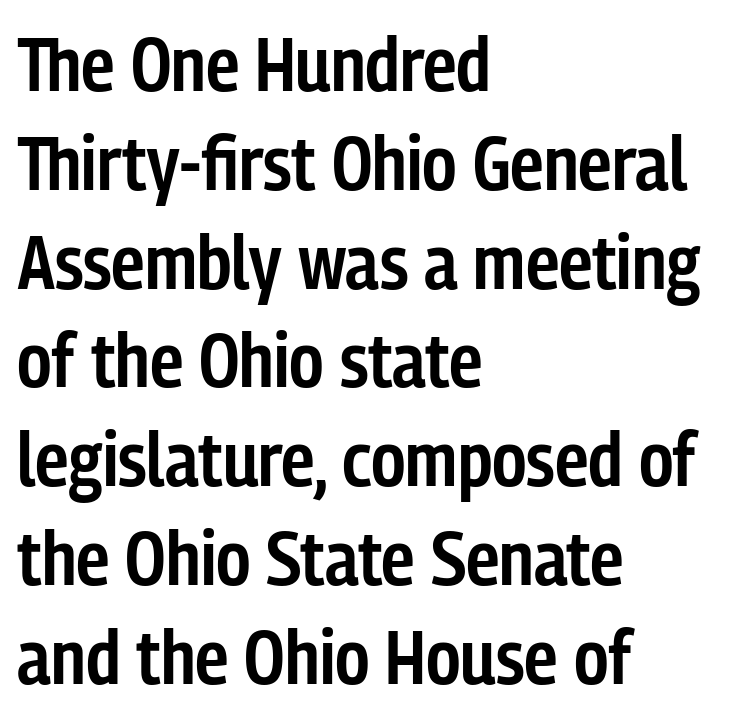
The image shows 76 px semibold, condensed sans-serif type, upright; set left-aligned, normal line spacing (1.3x), normal letter spacing, not underlined; low stroke contrast and a medium x-height.
